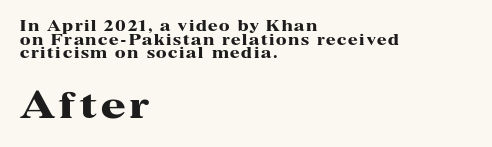
The image shows 36 px heavy, wide serif type, upright; set left-aligned, tight line spacing (0.98x), not underlined; the second (bottom) block is 2.57x larger; high stroke contrast and a medium x-height.
